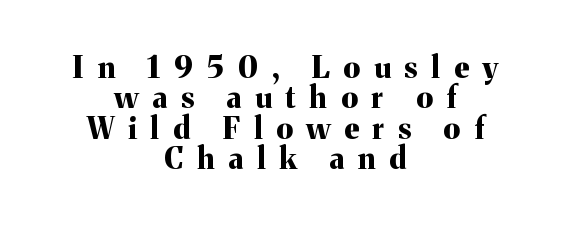
{"serif": "yes", "italic": "no", "bold": "yes", "weight": "bold", "width": "normal", "stroke_contrast": "medium", "x_height": "medium", "monospaced": "no", "underline": "no", "align": "center", "line_spacing": "tight", "line_spacing_ratio": 1.01, "letter_spacing": "wide", "letter_spacing_em": 0.46, "glyph_px": 30}
